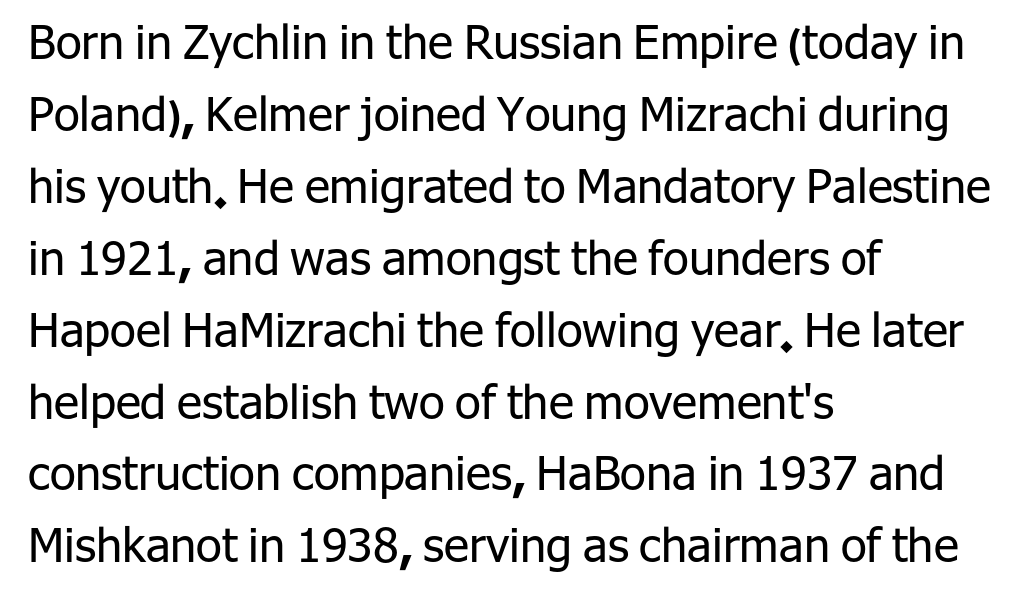
The image shows 47 px regular-weight sans-serif type, upright; set left-aligned, normal line spacing (1.53x), normal letter spacing, not underlined; low stroke contrast and a medium x-height.
